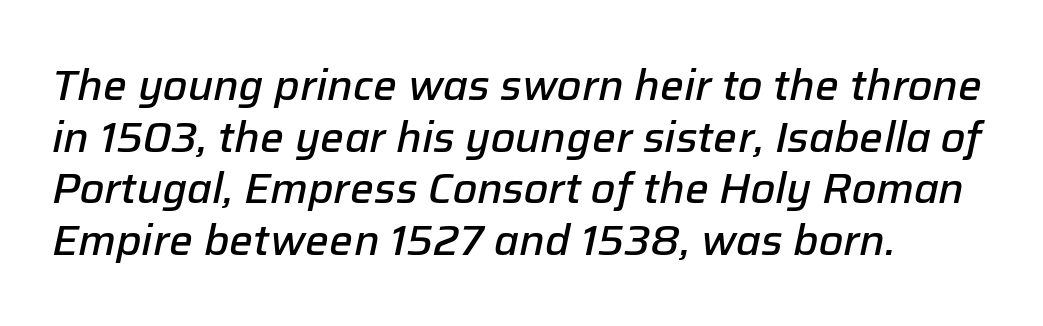
The image shows 42 px semibold type, italic (leaning right); set left-aligned, line spacing 1.23x, normal letter spacing, not underlined; low stroke contrast and a medium x-height.
